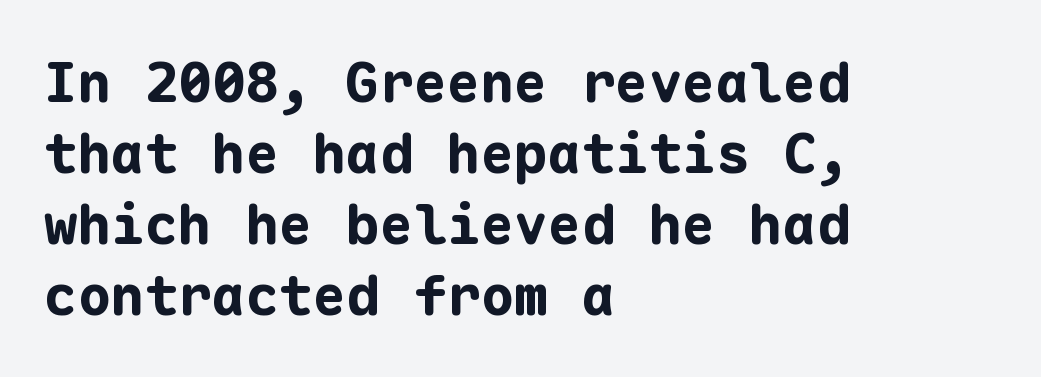
Q: Is the text bold? A: Yes.
Q: Is the text italic (slanted)? A: No, it is upright.
Q: Is the typeface a serif or a sans-serif typeface? A: Sans-serif.
Q: Is the text underlined? A: No.
Q: How is the paragraph aligned? A: Left-aligned.
Q: Is the spacing between letters normal or unusually wide? A: Normal.
Q: Is the spacing between lines tight, normal or loose? A: Normal.
Q: Width (condensed, normal, or wide)? A: Normal.
Q: Stroke contrast? A: Low.
Q: x-height? A: Medium.
Q: Monospaced? A: Yes.
